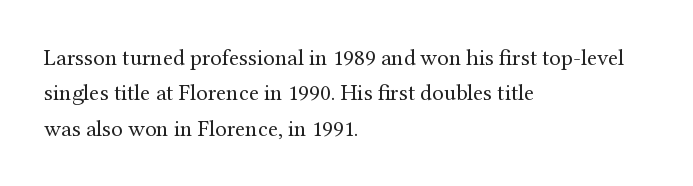
Q: Is the text bold? A: No.
Q: Is the text italic (slanted)? A: No, it is upright.
Q: Is the text underlined? A: No.
Q: How is the paragraph aligned? A: Left-aligned.
Q: Is the spacing between letters normal or unusually wide? A: Normal.
Q: Is the spacing between lines tight, normal or loose? A: Normal.
